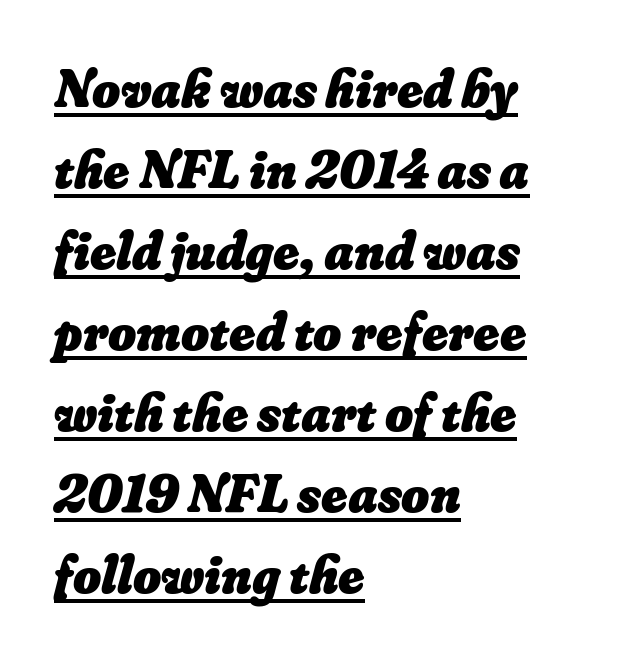
The image shows 54 px heavy type; set left-aligned, normal line spacing (1.5x), normal letter spacing, underlined; low stroke contrast and a small x-height.
